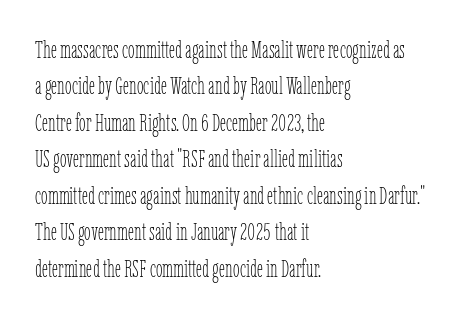
{"italic": "no", "bold": "no", "underline": "no", "align": "left", "line_spacing": "normal", "line_spacing_ratio": 1.52, "letter_spacing": "normal", "letter_spacing_em": 0.0, "glyph_px": 24}
